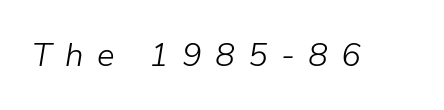
The image shows 33 px light type, italic (leaning right); set unusually wide letter spacing (+0.4 em), not underlined; low stroke contrast and a medium x-height.
